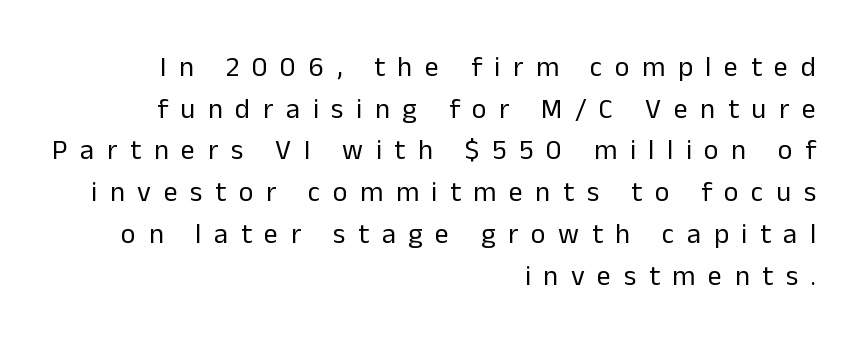
The image shows 28 px regular-weight sans-serif type, upright; set right-aligned, normal line spacing (1.49x), unusually wide letter spacing (+0.45 em), not underlined; low stroke contrast and a medium x-height.
